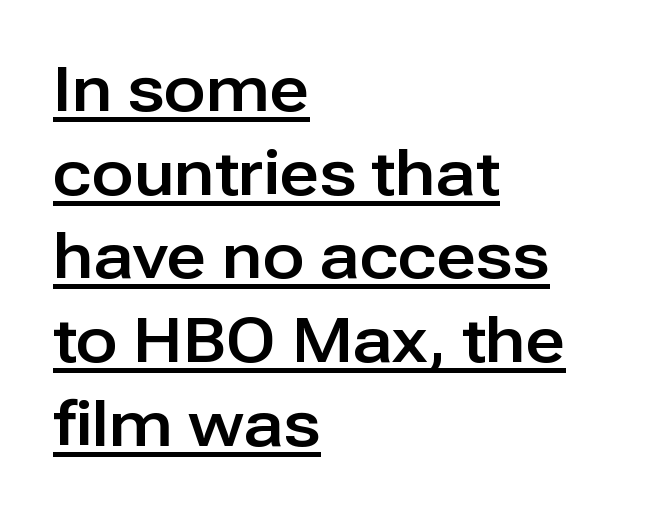
The image shows 62 px sans-serif type, upright; set left-aligned, normal line spacing (1.35x), normal letter spacing, underlined; low stroke contrast and a medium x-height.
